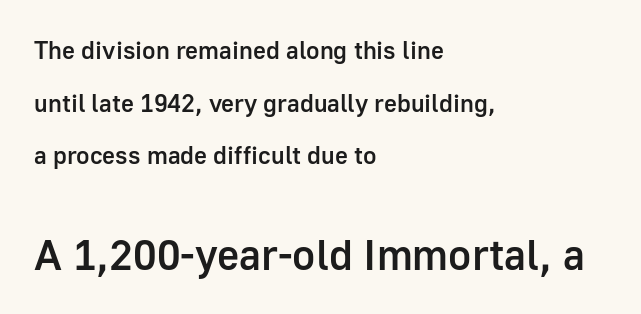
Q: Is the text bold? A: Semi-bold.
Q: Is the text italic (slanted)? A: No, it is upright.
Q: Is the typeface a serif or a sans-serif typeface? A: Sans-serif.
Q: Is the text underlined? A: No.
Q: How is the paragraph aligned? A: Left-aligned.
Q: Is the spacing between letters normal or unusually wide? A: Normal.
Q: Is the spacing between lines tight, normal or loose? A: Loose.
Q: Which block of text is set in a larger size, the first (top) or the second (bottom)? A: The second (bottom) one.
Q: Width (condensed, normal, or wide)? A: Normal.
Q: Stroke contrast? A: Low.
Q: x-height? A: Medium.
Q: Monospaced? A: No.
